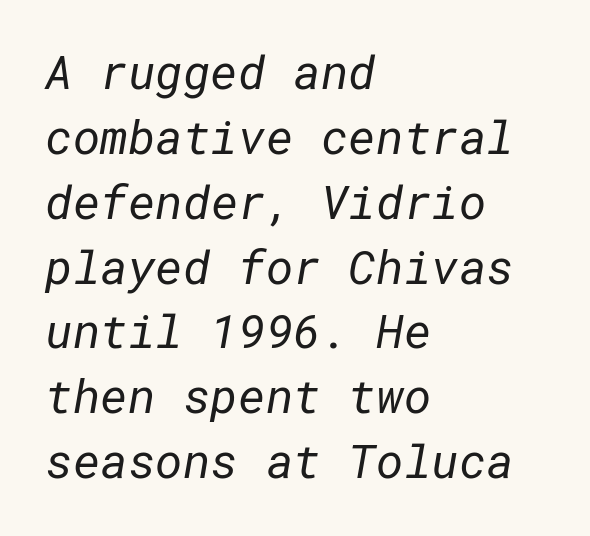
Does the leading feel generous? No, just average. A clean baseline with only descenders dipping below it. Characters follow at the spacing the type designer built in. This rendering employs a face without finishing strokes, i.e., a sans-serif. No letter is thick-stroked: the sample isn't bold. The paragraph has a hard left edge and a soft right edge.
